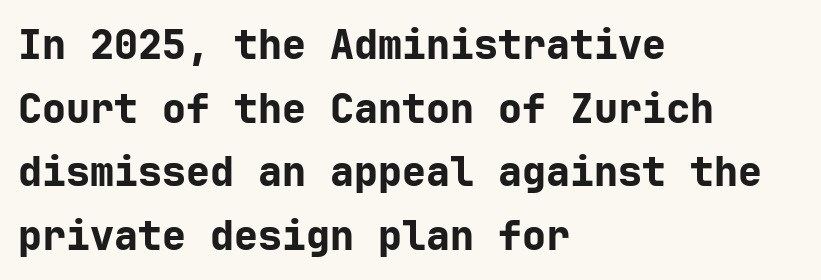
{"serif": "no", "italic": "no", "bold": "yes", "weight": "bold", "width": "normal", "stroke_contrast": "low", "x_height": "medium", "underline": "no", "align": "left", "line_spacing": "normal", "line_spacing_ratio": 1.59, "letter_spacing": "normal", "letter_spacing_em": 0.0, "glyph_px": 40}
